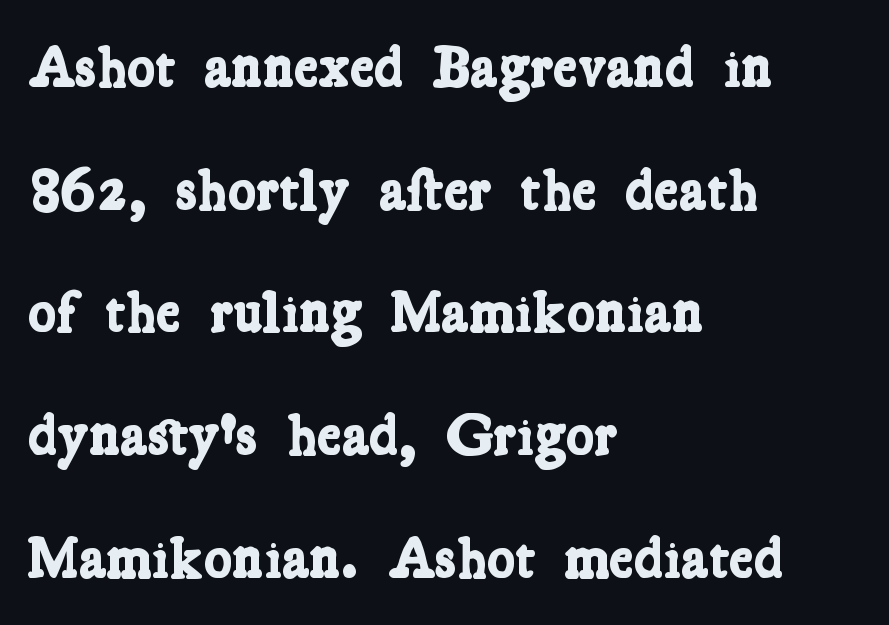
The image shows 59 px bold, condensed serif type; set left-aligned, loose line spacing (2.08x), normal letter spacing, not underlined; low stroke contrast and a medium x-height.
